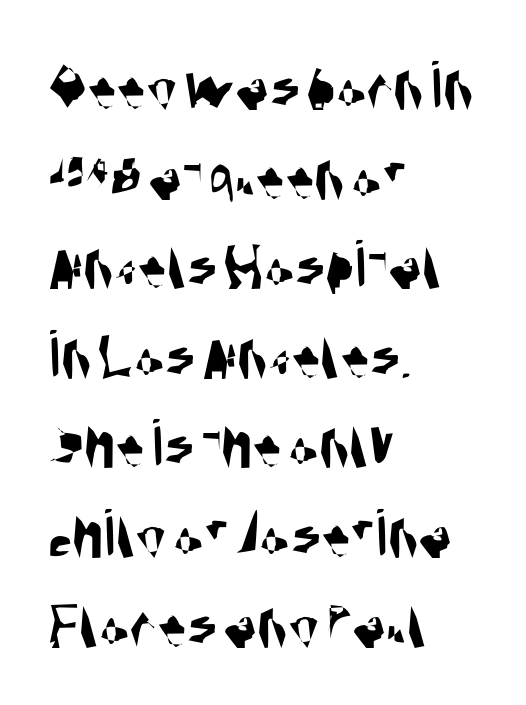
The image shows 70 px condensed sans-serif type; set left-aligned, normal line spacing (1.28x), normal letter spacing, not underlined; medium stroke contrast and a large x-height.
